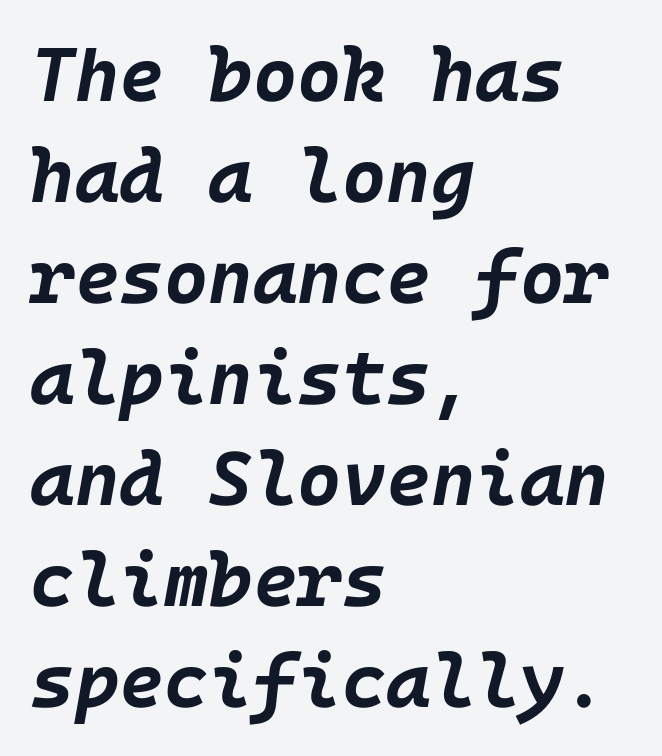
The gap between lines stays unmarked. The text carries the slant typical of an italic or oblique font. These lines are set flush left with a ragged right edge. The gaps between neighbouring characters are ordinary and unremarkable. Every letter is thick-stroked: bold, no question. Students, observe: this is what conventionally led text looks like.
